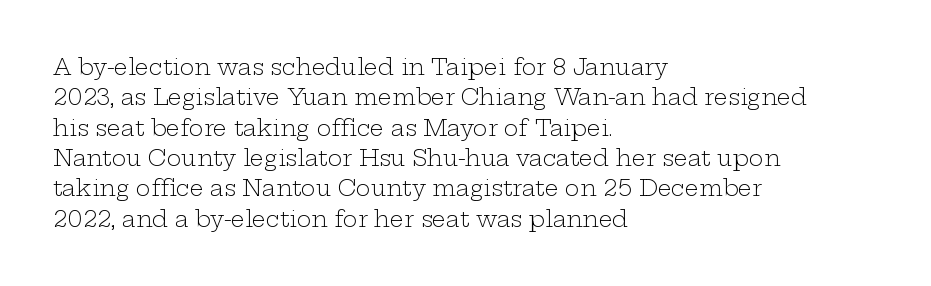
{"italic": "no", "bold": "no", "underline": "no", "align": "left", "line_spacing": "normal", "line_spacing_ratio": 1.38, "letter_spacing": "normal", "letter_spacing_em": 0.0, "glyph_px": 22}
